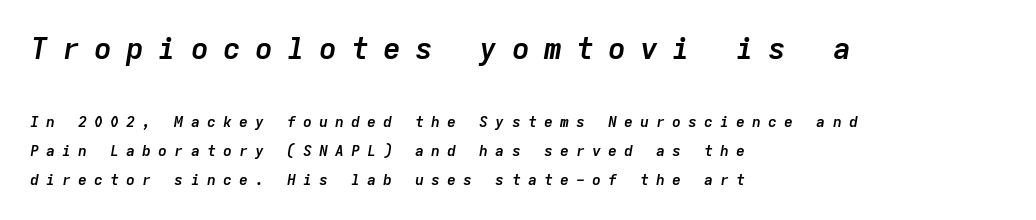
Successive baselines arrive slowly, with a big drop between each. The rendering uses typewriter-style spacing with identical character cells. The compositor pushed each line to the left boundary. Top chunk: large. Bottom chunk: small. The face used here is rendered with a markedly widened letterfit.
